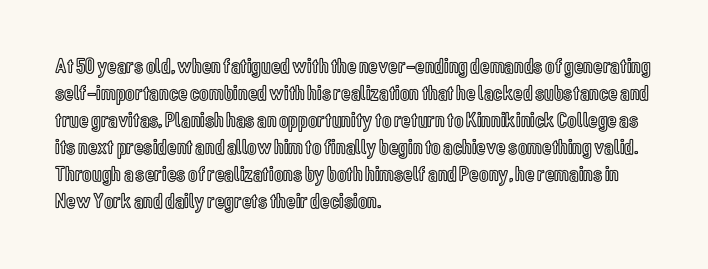
The image shows 22 px text type, upright; set left-aligned, line spacing 1.23x, normal letter spacing, not underlined.
